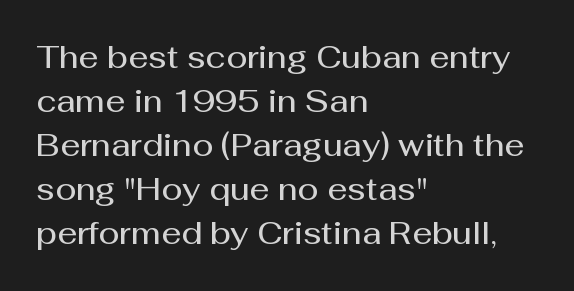
Q: Is the text bold? A: Semi-bold.
Q: Is the text italic (slanted)? A: No, it is upright.
Q: Is the typeface a serif or a sans-serif typeface? A: Sans-serif.
Q: Is the text underlined? A: No.
Q: How is the paragraph aligned? A: Left-aligned.
Q: Is the spacing between letters normal or unusually wide? A: Normal.
Q: Is the spacing between lines tight, normal or loose? A: Normal.
Q: Width (condensed, normal, or wide)? A: Normal.
Q: Stroke contrast? A: Medium.
Q: x-height? A: Medium.
Q: Monospaced? A: No.
